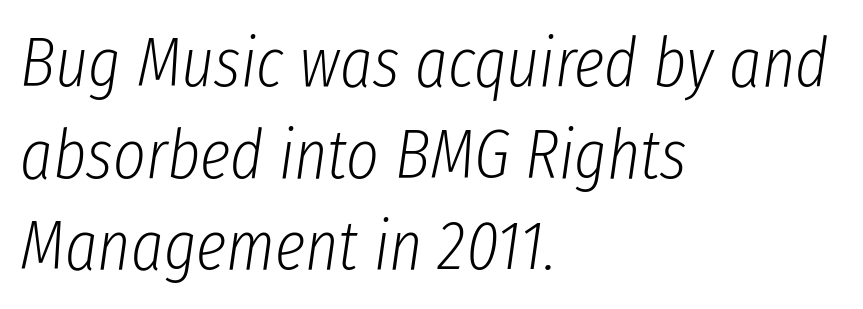
{"italic": "yes", "lean": "right", "slant_degrees": 8, "bold": "no", "weight": "light", "width": "condensed", "stroke_contrast": "low", "x_height": "medium", "monospaced": "no", "underline": "no", "align": "left", "line_spacing": "normal", "line_spacing_ratio": 1.31, "letter_spacing": "normal", "letter_spacing_em": 0.0, "glyph_px": 70}
